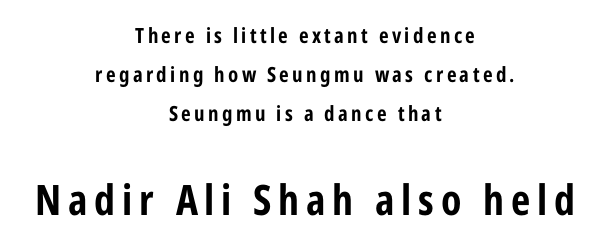
The image shows 42 px bold, condensed sans-serif type, upright; set centered, line spacing 1.85x, not underlined; the second (bottom) block is 2.0x larger; low stroke contrast and a medium x-height.
